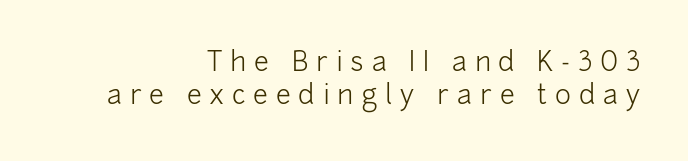
The image shows 27 px text type, upright; set right-aligned, line spacing 1.24x, unusually wide letter spacing (+0.29 em), not underlined.
